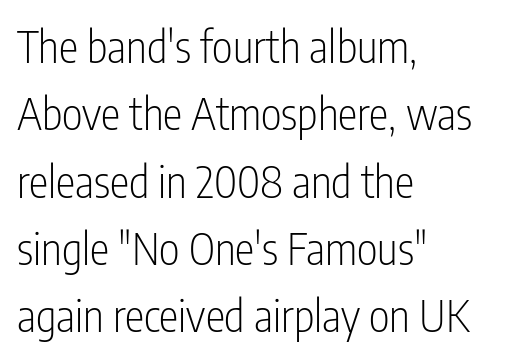
The image shows 44 px light, condensed sans-serif type, upright; set left-aligned, normal line spacing (1.53x), normal letter spacing, not underlined; low stroke contrast and a medium x-height.
